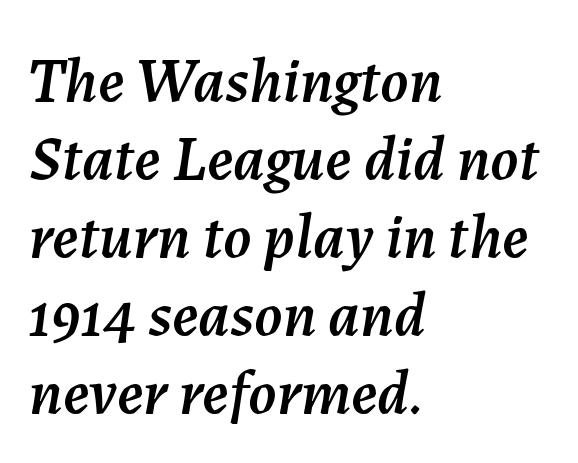
The image shows 63 px text type, italic (leaning right); set left-aligned, line spacing 1.24x, normal letter spacing, not underlined; medium stroke contrast and a medium x-height.
